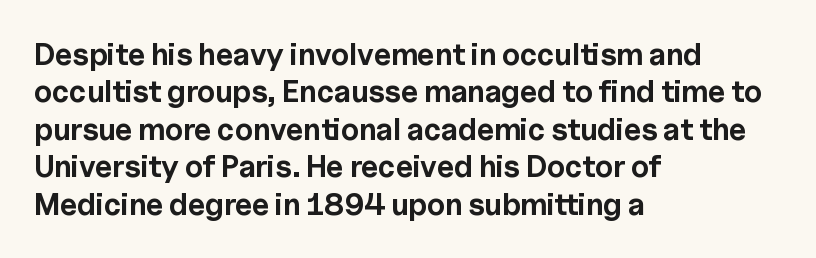
Q: Is the text bold? A: Yes.
Q: Is the text italic (slanted)? A: No, it is upright.
Q: Is the typeface a serif or a sans-serif typeface? A: Sans-serif.
Q: Is the text underlined? A: No.
Q: How is the paragraph aligned? A: Left-aligned.
Q: Is the spacing between letters normal or unusually wide? A: Normal.
Q: Is the spacing between lines tight, normal or loose? A: Normal.
Q: Width (condensed, normal, or wide)? A: Normal.
Q: x-height? A: Medium.
Q: Monospaced? A: No.
